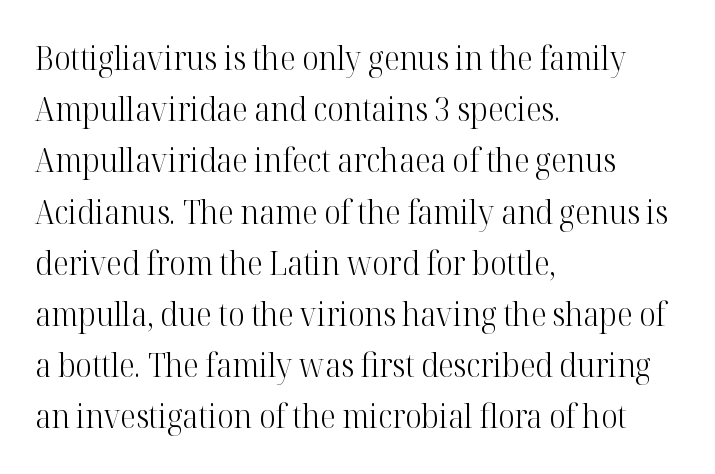
The image shows 32 px light serif type, upright; set left-aligned, normal line spacing (1.6x), normal letter spacing, not underlined; high stroke contrast and a medium x-height.
